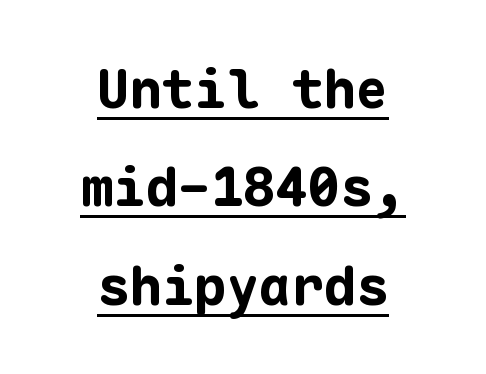
{"serif": "no", "italic": "no", "bold": "yes", "weight": "bold", "width": "normal", "stroke_contrast": "low", "x_height": "medium", "monospaced": "yes", "underline": "yes", "align": "center", "line_spacing_ratio": 1.82, "letter_spacing": "normal", "letter_spacing_em": 0.0, "glyph_px": 54}
